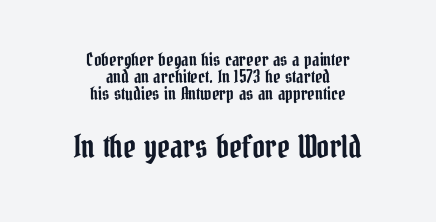
Q: Is the text italic (slanted)? A: No, it is upright.
Q: Is the typeface a serif or a sans-serif typeface? A: Serif.
Q: Is the text underlined? A: No.
Q: How is the paragraph aligned? A: Centered.
Q: Is the spacing between letters normal or unusually wide? A: Normal.
Q: Is the spacing between lines tight, normal or loose? A: Tight.
Q: Which block of text is set in a larger size, the first (top) or the second (bottom)? A: The second (bottom) one.
Q: Width (condensed, normal, or wide)? A: Condensed.
Q: Stroke contrast? A: Low.
Q: x-height? A: Medium.
Q: Monospaced? A: No.
